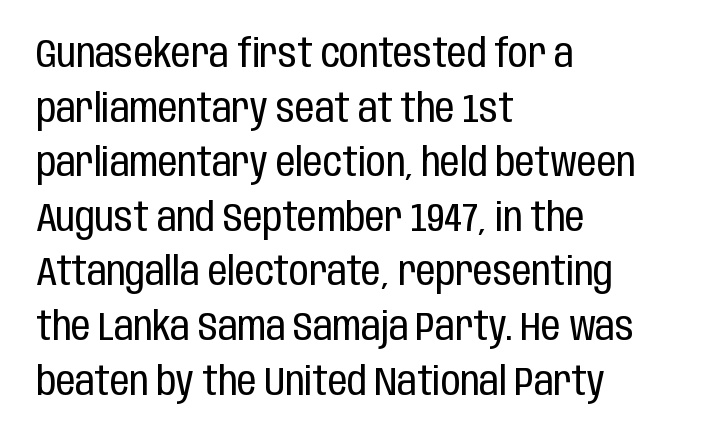
Q: Is the text bold? A: No.
Q: Is the text italic (slanted)? A: No, it is upright.
Q: Is the typeface a serif or a sans-serif typeface? A: Sans-serif.
Q: Is the text underlined? A: No.
Q: How is the paragraph aligned? A: Left-aligned.
Q: Is the spacing between letters normal or unusually wide? A: Normal.
Q: Is the spacing between lines tight, normal or loose? A: Normal.
Q: Width (condensed, normal, or wide)? A: Condensed.
Q: Stroke contrast? A: Low.
Q: x-height? A: Large.
Q: Monospaced? A: No.
